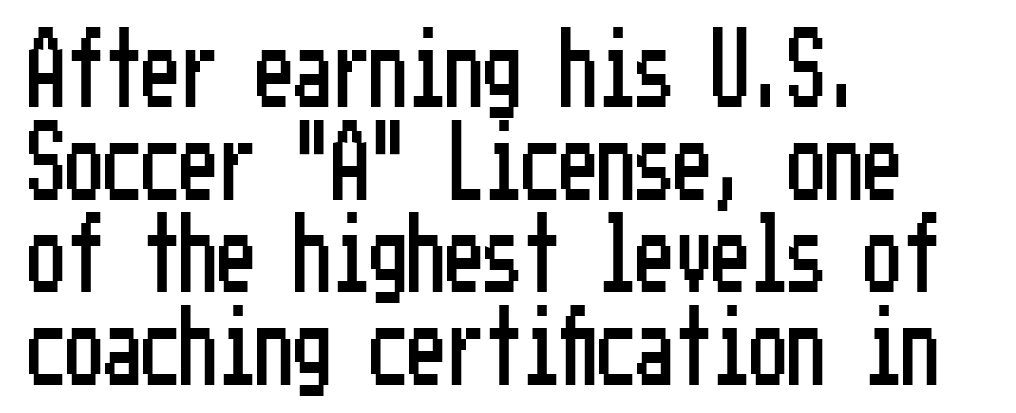
The space beneath each line is pristine and unruled. Honestly, the letter spacing is just normal — you wouldn't notice it. You can tell it's not italic because the verticals are truly vertical. In CSS terms this would be text-align: left. Stroke terminals: plain, sans-serif.
